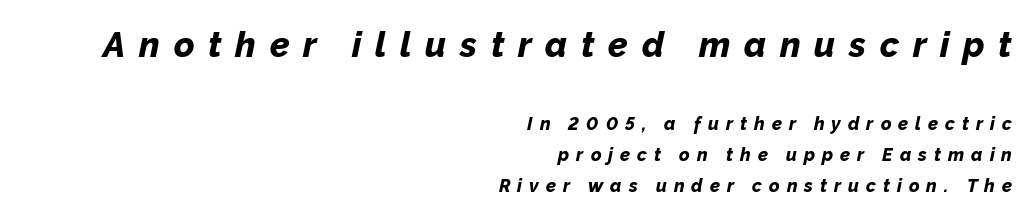
{"italic": "yes", "lean": "right", "slant_degrees": 12, "bold": "yes", "weight": "bold", "width": "normal", "stroke_contrast": "low", "x_height": "medium", "monospaced": "no", "underline": "no", "align": "right", "line_spacing_ratio": 1.73, "letter_spacing": "wide", "letter_spacing_em": 0.39, "larger_block": "first", "size_ratio": 1.94, "glyph_px": 35}
